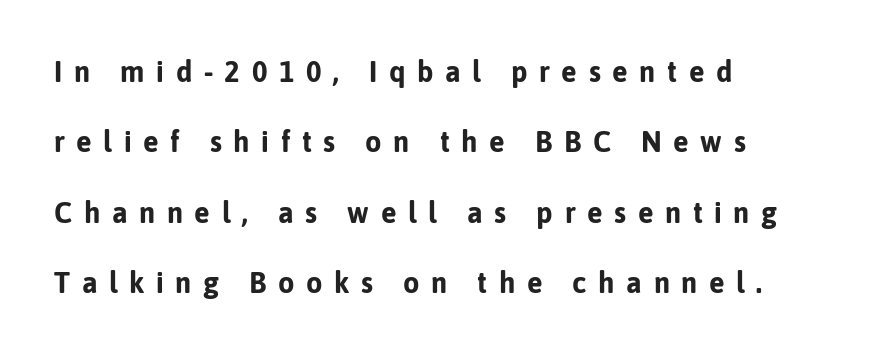
Each word looks stretched out because of the extra space between its letters. Type without underlining. Students, this is bold: see how much ink each stroke carries. Nope, no serifs anywhere on these letters. Think of a printed novel: that variable character pitch is what you see here. What's the leading like? Stretched, with rows far apart.
